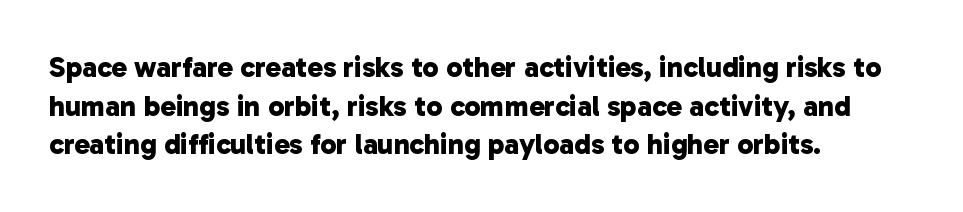
The image shows 29 px bold sans-serif type; set left-aligned, normal line spacing (1.33x), normal letter spacing, not underlined; low stroke contrast and a medium x-height.
